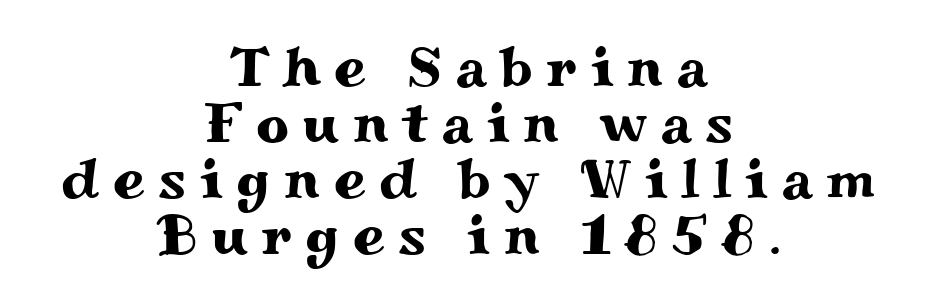
The words here are not underlined. Which margin do the lines hug? Neither — every line sits in the middle. One glance says dense: line gaps are narrower than usual. The lettering stays uniformly vertical, giving the passage a roman look.
